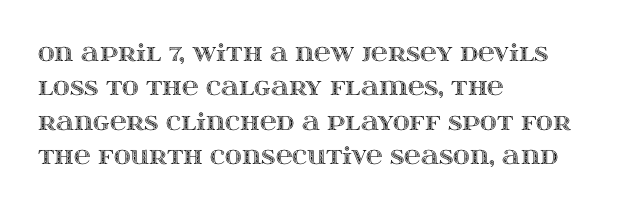
Q: Is the text italic (slanted)? A: No, it is upright.
Q: Is the text underlined? A: No.
Q: How is the paragraph aligned? A: Left-aligned.
Q: Is the spacing between letters normal or unusually wide? A: Normal.
Q: Is the spacing between lines tight, normal or loose? A: Normal.
